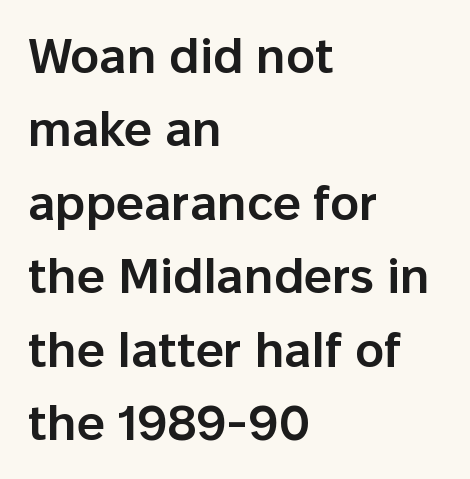
{"serif": "no", "italic": "no", "bold": "semi", "weight": "semibold", "width": "normal", "stroke_contrast": "low", "x_height": "medium", "monospaced": "no", "underline": "no", "align": "left", "line_spacing": "normal", "line_spacing_ratio": 1.5, "letter_spacing": "normal", "letter_spacing_em": 0.0, "glyph_px": 49}
